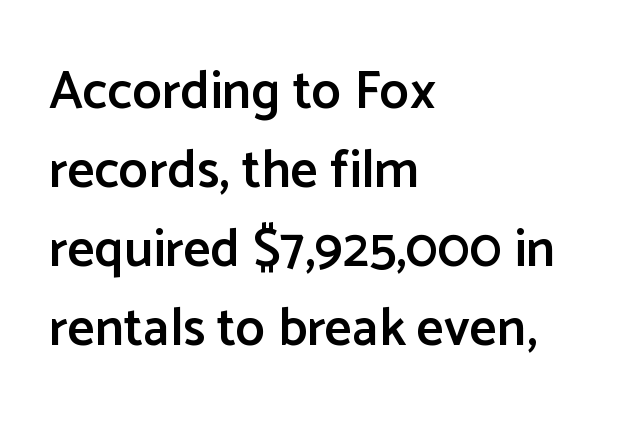
Q: Is the text bold? A: Semi-bold.
Q: Is the text italic (slanted)? A: No, it is upright.
Q: Is the typeface a serif or a sans-serif typeface? A: Sans-serif.
Q: Is the text underlined? A: No.
Q: How is the paragraph aligned? A: Left-aligned.
Q: Is the spacing between letters normal or unusually wide? A: Normal.
Q: Is the spacing between lines tight, normal or loose? A: Normal.
Q: Width (condensed, normal, or wide)? A: Normal.
Q: Stroke contrast? A: Low.
Q: x-height? A: Medium.
Q: Monospaced? A: No.
